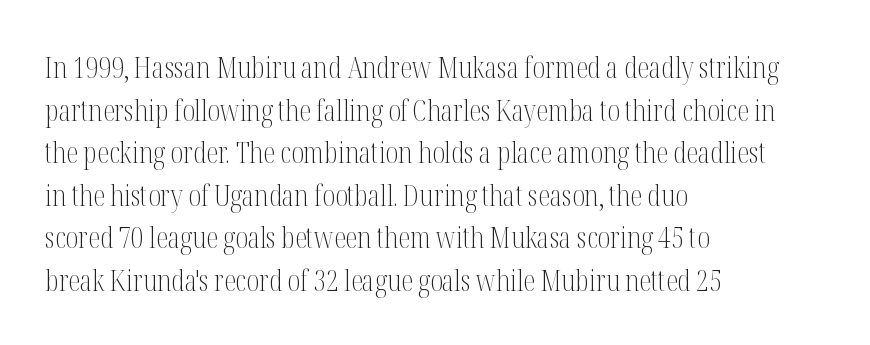
Q: Is the text bold? A: No.
Q: Is the text italic (slanted)? A: No, it is upright.
Q: Is the typeface a serif or a sans-serif typeface? A: Serif.
Q: Is the text underlined? A: No.
Q: How is the paragraph aligned? A: Left-aligned.
Q: Is the spacing between letters normal or unusually wide? A: Normal.
Q: Is the spacing between lines tight, normal or loose? A: Normal.
Q: Width (condensed, normal, or wide)? A: Condensed.
Q: Stroke contrast? A: Medium.
Q: x-height? A: Medium.
Q: Monospaced? A: No.
